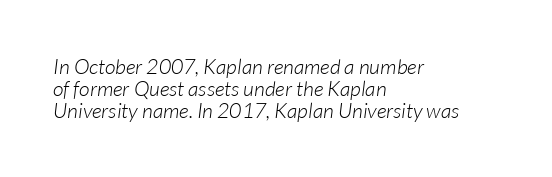
The image shows 21 px text type, italic (leaning right); set left-aligned, tight line spacing (1.05x), normal letter spacing, not underlined.
